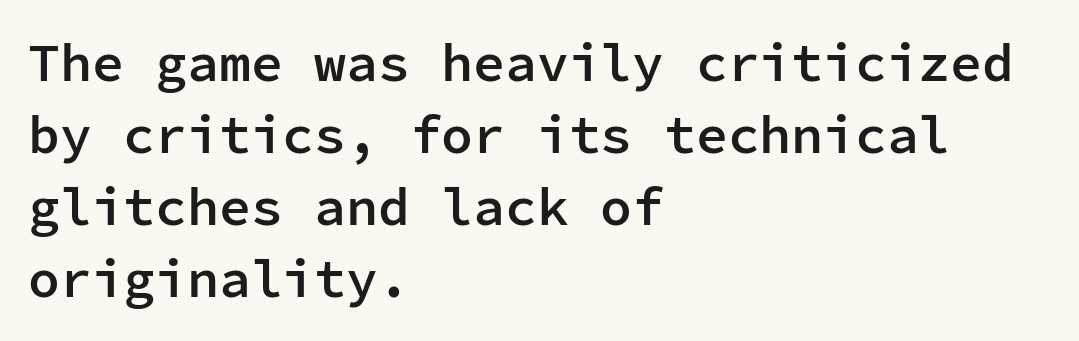
The face used here is rendered with its standard letterfit. Caption: semibold face, moderately heavy strokes. Quick note: underline off. The line-height multiplier appears to be the usual default. The rag falls on the right side of this text block. These lines are rendered in a fixed-pitch font.
